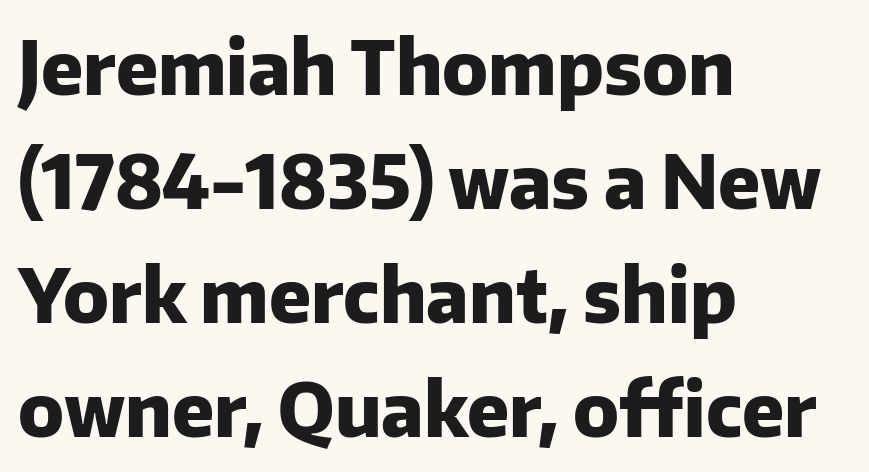
Notice how the passage keeps a crisp vertical edge on the left only. The strip under each line holds only bare page. These lines were composed using upright roman letters. The rendering keeps characters at their native spacing. The passage shown stacks its lines at a standard gap.
